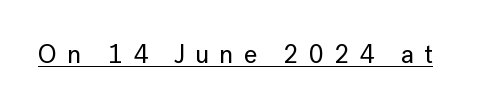
Q: Is the text italic (slanted)? A: No, it is upright.
Q: Is the text underlined? A: Yes.
Q: Is the spacing between letters normal or unusually wide? A: Unusually wide.
